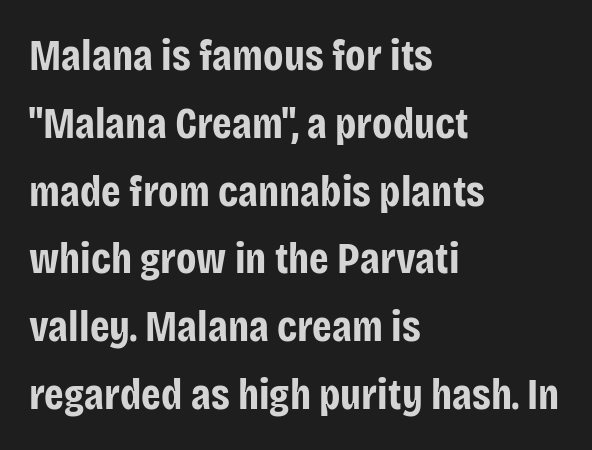
Character widths vary here, with narrow letters taking less room than wide ones. Rows of type keep a routine distance in the vertical direction. The rendering shows plain stroke endings on the letterforms — a sans-serif design. The font's upright variant was chosen for this text.
